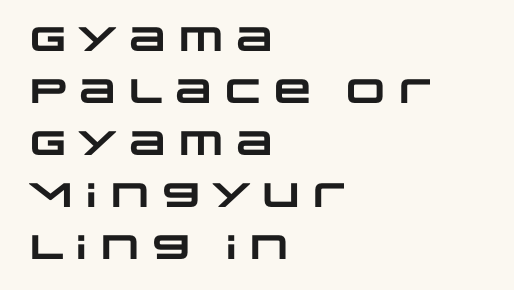
{"serif": "no", "bold": "yes", "weight": "heavy", "width": "wide", "stroke_contrast": "low", "x_height": "large", "monospaced": "no", "underline": "no", "align": "left", "line_spacing": "normal", "line_spacing_ratio": 1.53, "letter_spacing": "normal", "letter_spacing_em": 0.0, "glyph_px": 34}
